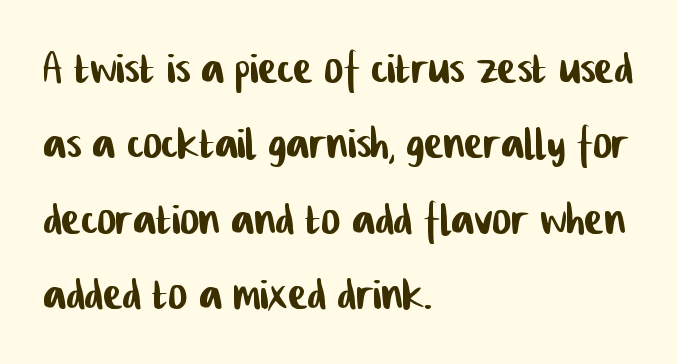
{"serif": "no", "width": "condensed", "stroke_contrast": "low", "x_height": "medium", "monospaced": "no", "underline": "no", "align": "left", "line_spacing": "normal", "line_spacing_ratio": 1.3, "letter_spacing": "normal", "letter_spacing_em": 0.0, "glyph_px": 58}
